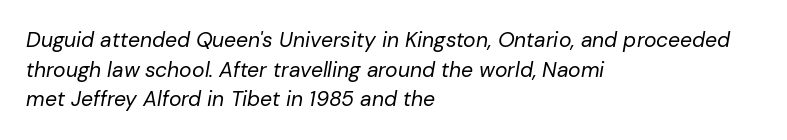
Yep, that's italic — everything's leaning. The paragraph has a hard left edge and a soft right edge. In terms of letterspacing, this is plain default setting. The face looks like a standard text weight, possibly lighter. The space beneath each line is pristine and unruled.
